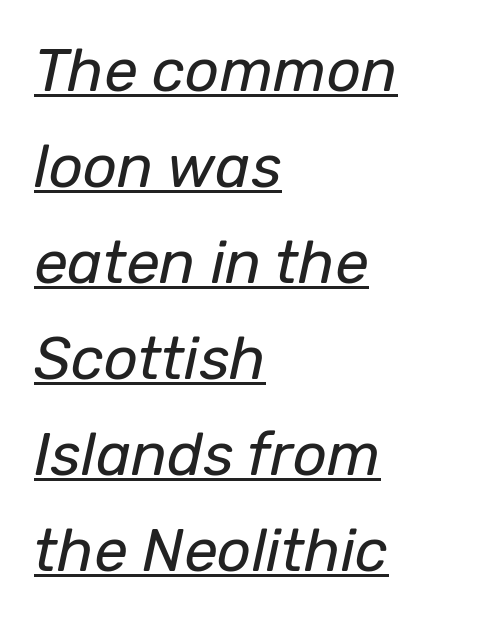
{"italic": "yes", "lean": "right", "slant_degrees": 12, "bold": "no", "weight": "regular", "width": "normal", "stroke_contrast": "low", "x_height": "medium", "monospaced": "no", "underline": "yes", "align": "left", "line_spacing": "normal", "line_spacing_ratio": 1.6, "letter_spacing": "normal", "letter_spacing_em": 0.0, "glyph_px": 60}
